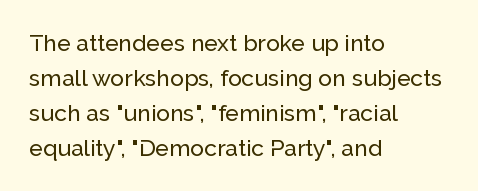
The image shows 23 px text type, upright; set left-aligned, normal line spacing (1.52x), normal letter spacing, not underlined.
